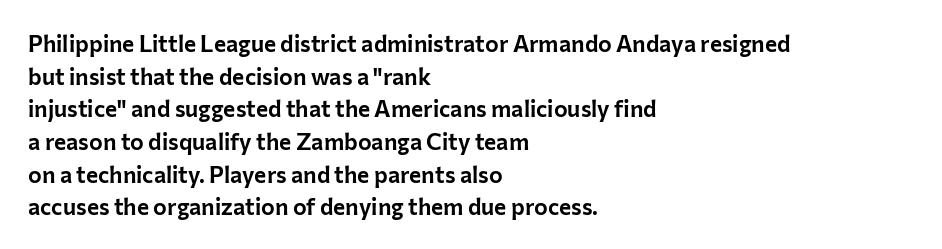
The image shows 23 px text type, upright; set left-aligned, normal line spacing (1.42x), normal letter spacing, not underlined.
